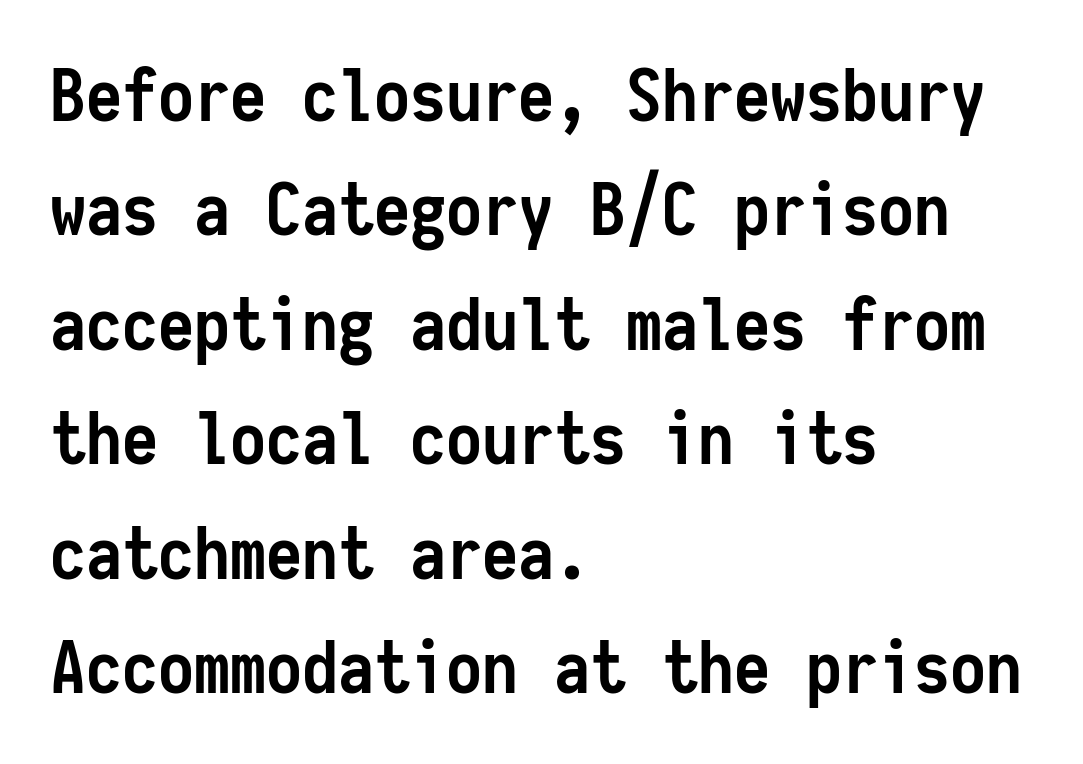
Note the uniform advance width — an 'i' takes as much space as an 'm'. Nobody drew a line under any word here. The passage shown has conventional tracking throughout. The rendering anchors every line to the left-hand side. Regarding serifs, this sample does without them.
